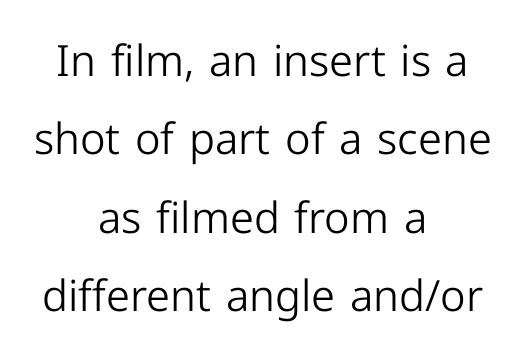
{"serif": "no", "italic": "no", "bold": "no", "weight": "light", "width": "normal", "stroke_contrast": "low", "x_height": "medium", "monospaced": "no", "underline": "no", "align": "center", "line_spacing_ratio": 1.82, "letter_spacing": "normal", "letter_spacing_em": 0.0, "glyph_px": 43}
